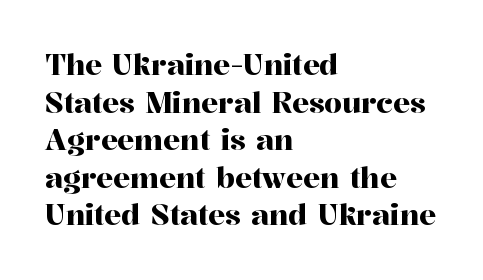
Q: Is the text italic (slanted)? A: No, it is upright.
Q: Is the typeface a serif or a sans-serif typeface? A: Serif.
Q: Is the text underlined? A: No.
Q: How is the paragraph aligned? A: Left-aligned.
Q: Is the spacing between letters normal or unusually wide? A: Normal.
Q: Is the spacing between lines tight, normal or loose? A: Normal.
Q: Width (condensed, normal, or wide)? A: Normal.
Q: Stroke contrast? A: High.
Q: x-height? A: Medium.
Q: Monospaced? A: No.
